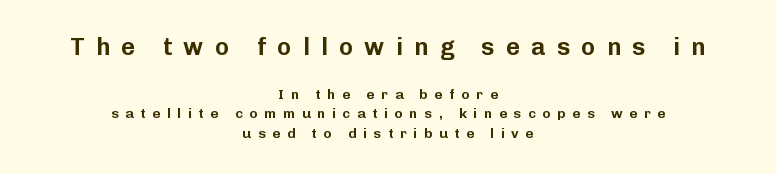
The image shows 24 px text type, upright; set centered, normal line spacing (1.4x), unusually wide letter spacing (+0.47 em), not underlined; the first (top) block is 1.71x larger.
